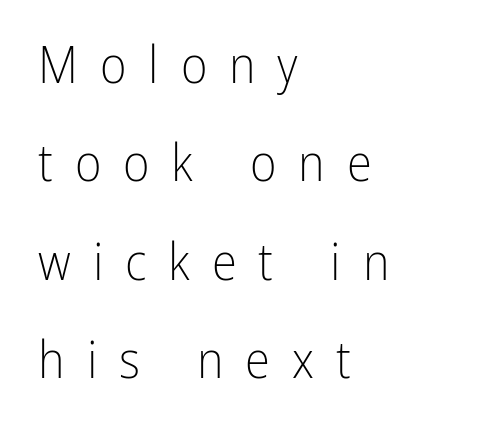
The image shows 51 px light, condensed sans-serif type, upright; set left-aligned, loose line spacing (1.93x), unusually wide letter spacing (+0.43 em), not underlined; low stroke contrast and a medium x-height.
